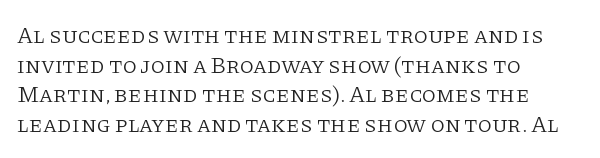
The image shows 23 px text type, upright; set left-aligned, normal line spacing (1.29x), normal letter spacing, not underlined.
